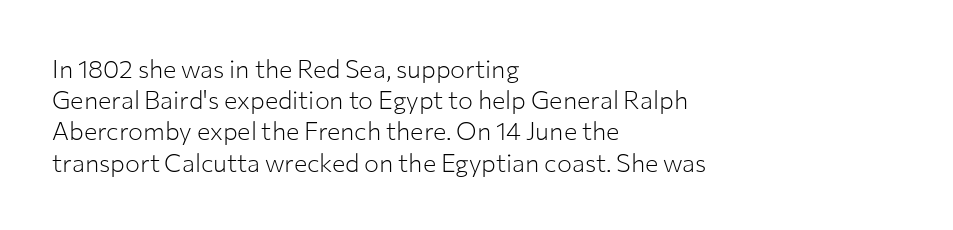
The image shows 25 px text type, upright; set left-aligned, normal line spacing (1.25x), normal letter spacing, not underlined.
